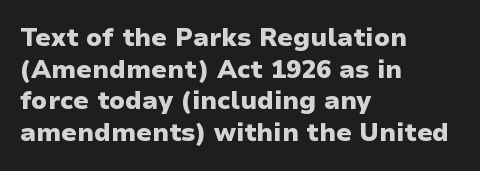
The image shows 25 px bold type, upright; set left-aligned, normal line spacing (1.27x), normal letter spacing, not underlined.
